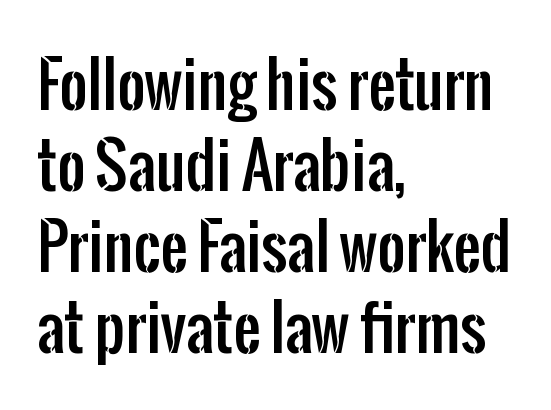
{"serif": "no", "italic": "no", "width": "condensed", "stroke_contrast": "low", "x_height": "medium", "monospaced": "no", "underline": "no", "align": "left", "line_spacing": "normal", "line_spacing_ratio": 1.33, "letter_spacing": "normal", "letter_spacing_em": 0.0, "glyph_px": 61}
